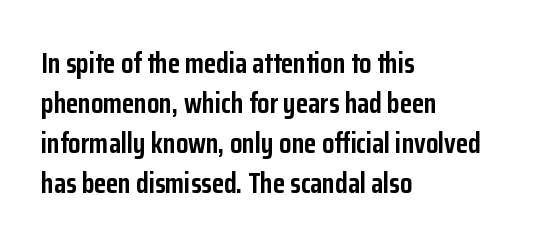
{"serif": "no", "italic": "no", "bold": "yes", "weight": "semibold", "width": "condensed", "stroke_contrast": "low", "x_height": "medium", "monospaced": "no", "underline": "no", "align": "left", "line_spacing": "normal", "line_spacing_ratio": 1.43, "letter_spacing": "normal", "letter_spacing_em": 0.0, "glyph_px": 28}
